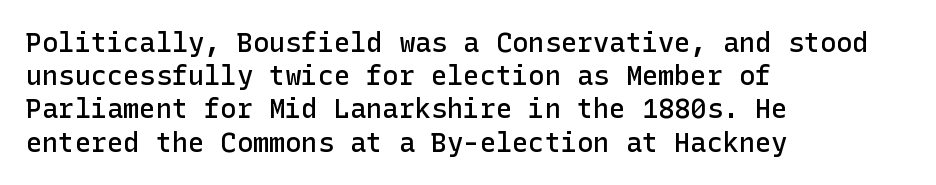
Q: Is the text bold? A: Semi-bold.
Q: Is the text italic (slanted)? A: No, it is upright.
Q: Is the text underlined? A: No.
Q: How is the paragraph aligned? A: Left-aligned.
Q: Is the spacing between letters normal or unusually wide? A: Normal.
